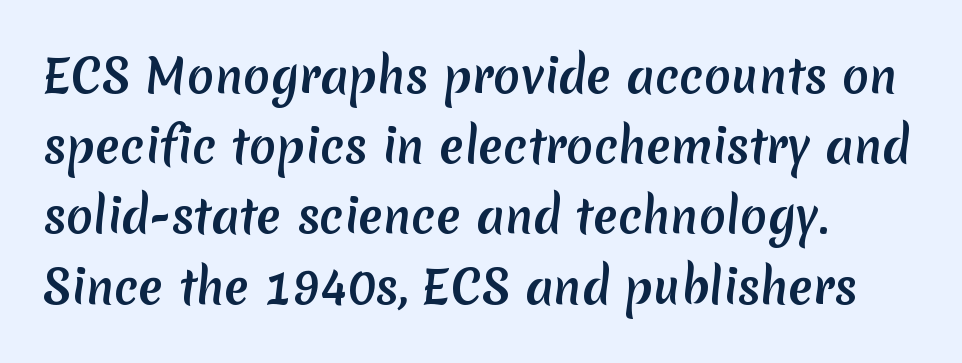
Q: Is the typeface a serif or a sans-serif typeface? A: Sans-serif.
Q: Is the text underlined? A: No.
Q: How is the paragraph aligned? A: Left-aligned.
Q: Is the spacing between letters normal or unusually wide? A: Normal.
Q: Is the spacing between lines tight, normal or loose? A: Normal.
Q: Width (condensed, normal, or wide)? A: Normal.
Q: Stroke contrast? A: Medium.
Q: x-height? A: Medium.
Q: Monospaced? A: No.
